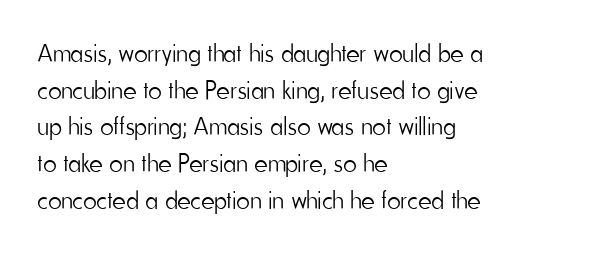
The image shows 26 px text type, upright; set left-aligned, normal line spacing (1.41x), normal letter spacing, not underlined.
